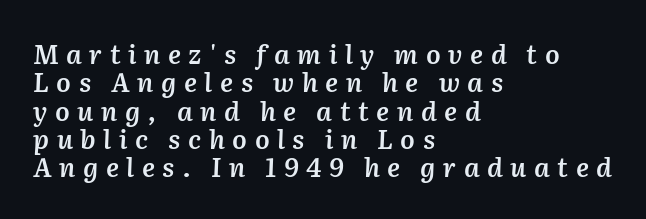
The font is running at a semibold setting, under full bold. Students, observe: this is what under-led, compact text looks like. Someone cranked the tracking dial way up on this one. Underlining? Definitely not there.
